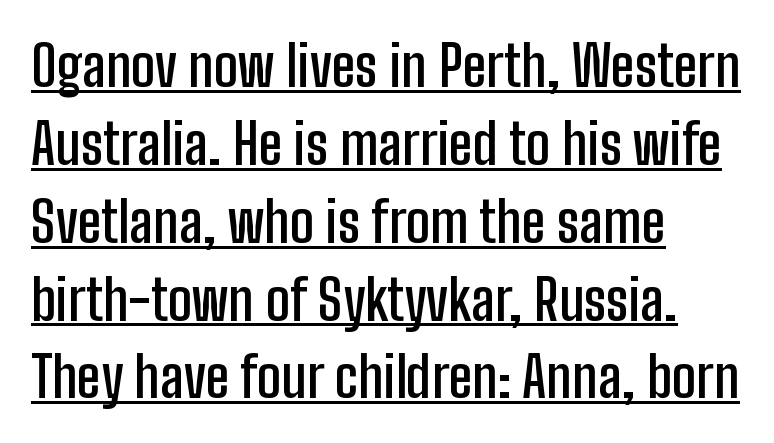
{"serif": "no", "italic": "no", "bold": "semi", "weight": "semibold", "width": "condensed", "stroke_contrast": "low", "x_height": "medium", "monospaced": "no", "underline": "yes", "align": "left", "line_spacing": "normal", "line_spacing_ratio": 1.39, "letter_spacing": "normal", "letter_spacing_em": 0.0, "glyph_px": 56}
